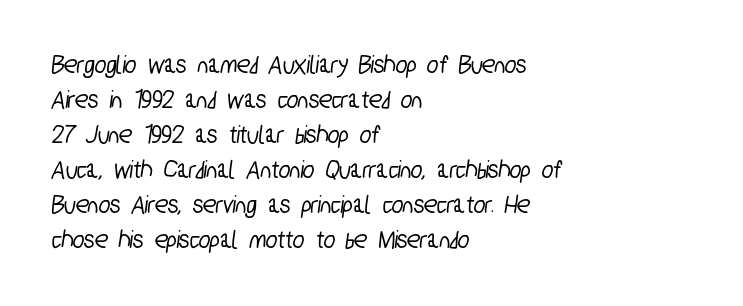
The ragged edge is on the right, which tells us the setting is flush left. Caption: standard tracking, unaltered. Each row of text sits above clean, open space. The passage shown stacks its lines at a standard gap.
